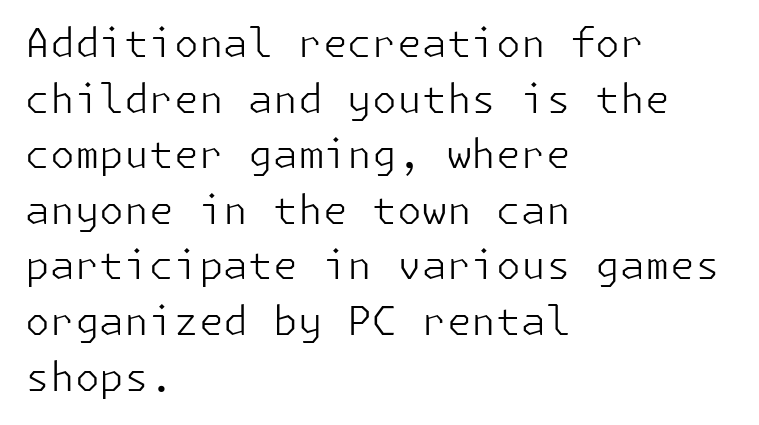
{"serif": "no", "italic": "no", "bold": "no", "weight": "light", "width": "normal", "stroke_contrast": "low", "x_height": "medium", "underline": "no", "align": "left", "line_spacing": "normal", "line_spacing_ratio": 1.39, "letter_spacing": "normal", "letter_spacing_em": 0.0, "glyph_px": 40}
